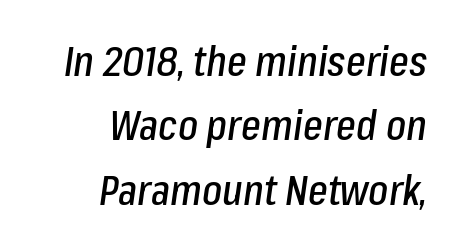
{"italic": "yes", "lean": "right", "slant_degrees": 8, "width": "condensed", "stroke_contrast": "low", "x_height": "medium", "monospaced": "no", "underline": "no", "align": "right", "line_spacing": "normal", "line_spacing_ratio": 1.53, "letter_spacing": "normal", "letter_spacing_em": 0.0, "glyph_px": 42}
